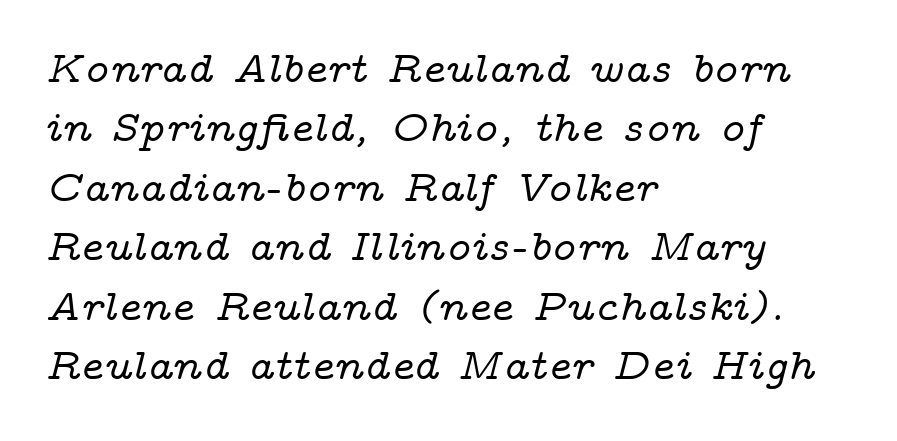
The image shows 44 px wide serif type, italic (leaning right); set left-aligned, normal line spacing (1.35x), normal letter spacing, not underlined; low stroke contrast and a medium x-height.
